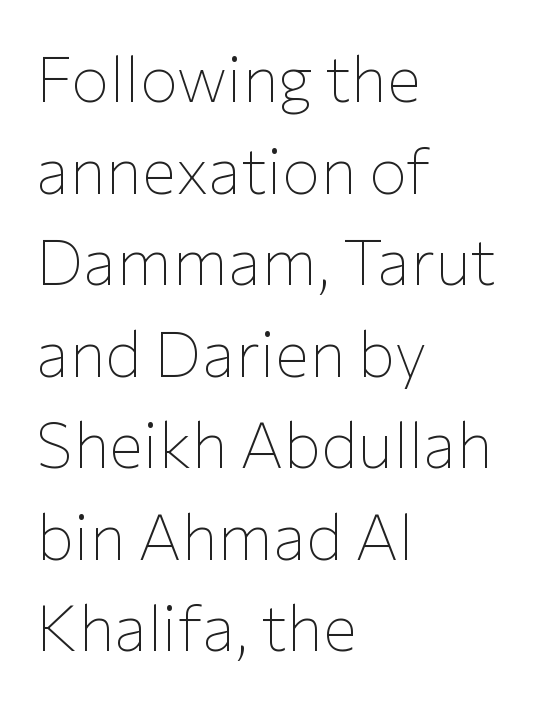
Here the designer chose a conventional face with non-uniform glyph widths. The rows are spaced the way most documents space them. The weight would be labelled regular, book, light, or lighter still. Which margin do the lines hug? The left one — the right edge is uneven. This is roman type, the default non-slanted kind.
